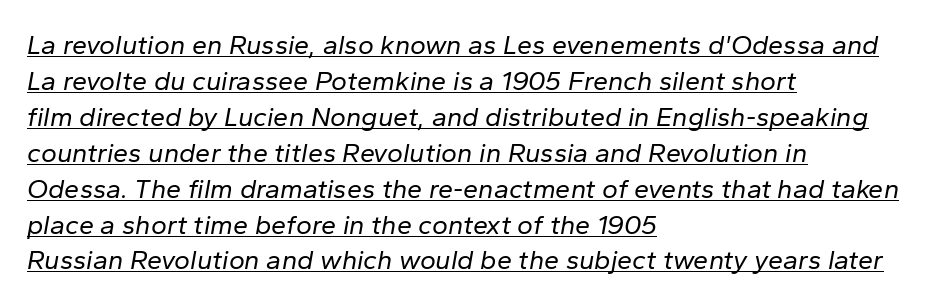
{"italic": "yes", "lean": "right", "slant_degrees": 10, "bold": "no", "underline": "yes", "align": "left", "line_spacing": "normal", "line_spacing_ratio": 1.33, "letter_spacing": "normal", "letter_spacing_em": 0.0, "glyph_px": 27}
